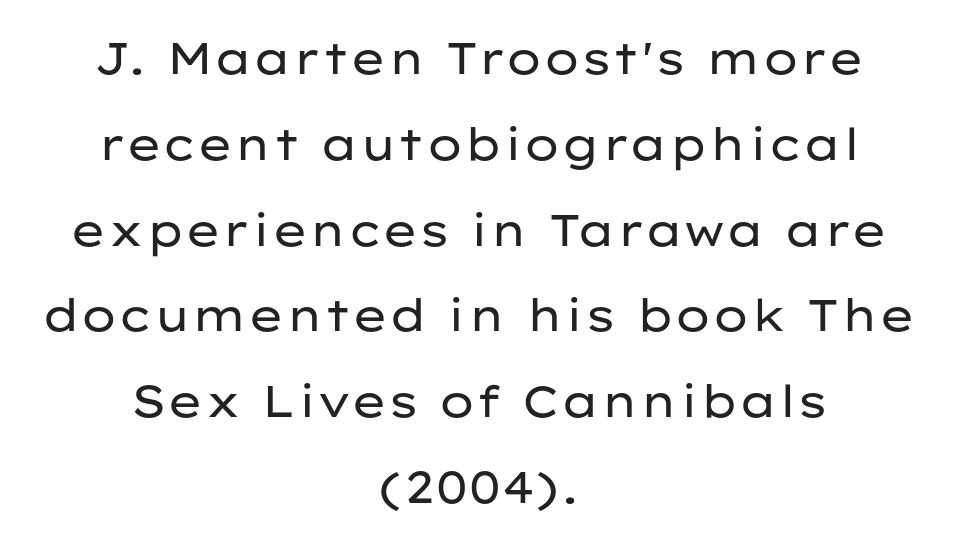
{"serif": "no", "italic": "no", "bold": "no", "weight": "regular", "width": "wide", "stroke_contrast": "low", "x_height": "medium", "monospaced": "no", "underline": "no", "align": "center", "line_spacing": "loose", "line_spacing_ratio": 1.95, "letter_spacing": "normal", "letter_spacing_em": 0.0, "glyph_px": 44}
